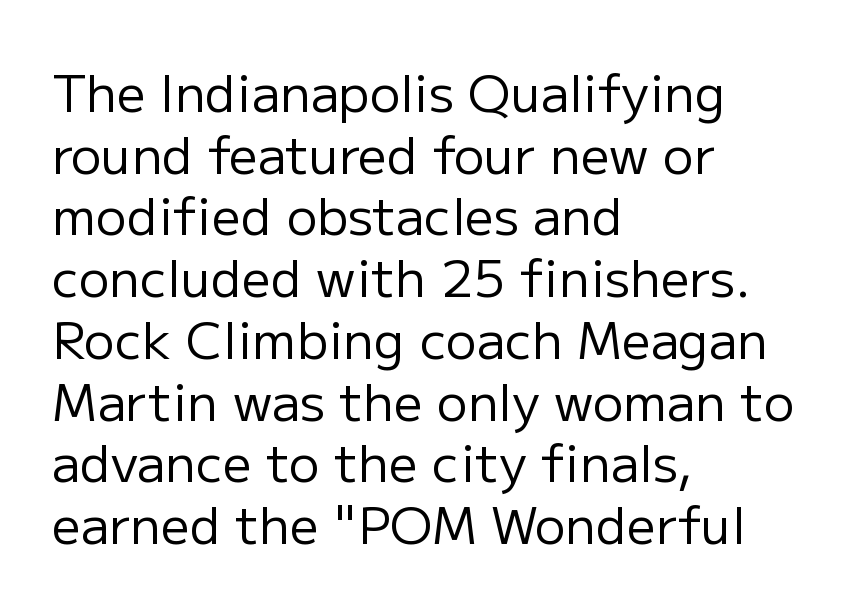
Ascenders rise straight up at ninety degrees. In terms of letterform style, serifs are entirely absent. Rule under the text: the space is simply empty. The rendering uses natural spacing where letterforms have individual widths.
